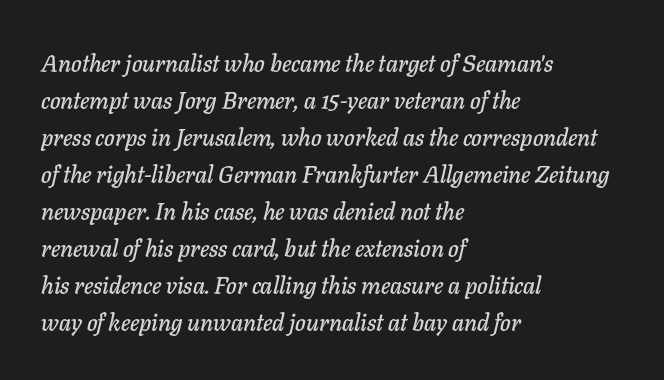
What's the leading like? Ordinary, nothing unusual. The face used here is rendered with its standard letterfit. Style check: oblique. Left-aligned paragraph, ragged on the right. The baseline area is clear.
